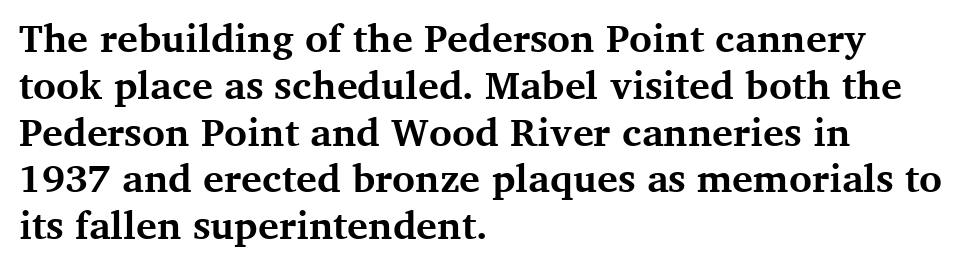
In terms of letterform style, serifs are clearly present. Nobody touched the tracking dial on this one. Caption: multi-line text, flush left, ragged right. Clear beneath every line of the passage. Proportional: the letters do not fall into vertical columns.
